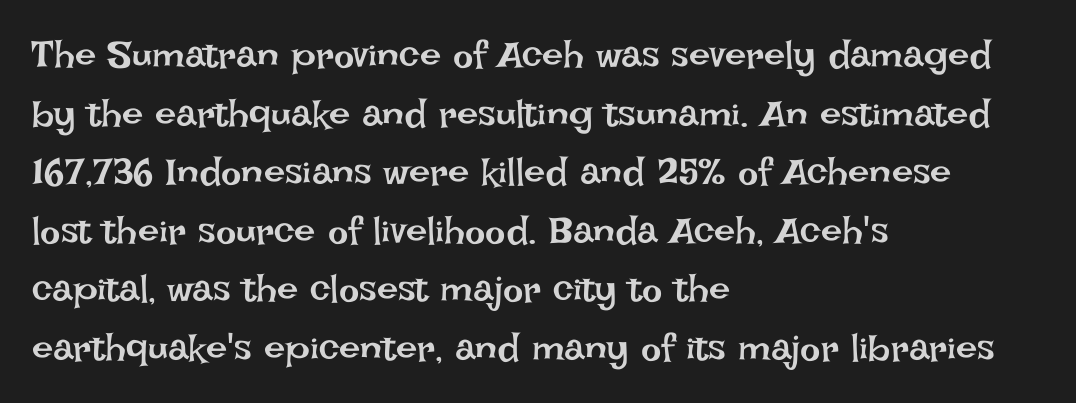
{"italic": "no", "bold": "no", "weight": "regular", "width": "normal", "stroke_contrast": "low", "x_height": "large", "monospaced": "no", "underline": "no", "align": "left", "line_spacing": "normal", "line_spacing_ratio": 1.54, "letter_spacing": "normal", "letter_spacing_em": 0.0, "glyph_px": 38}
